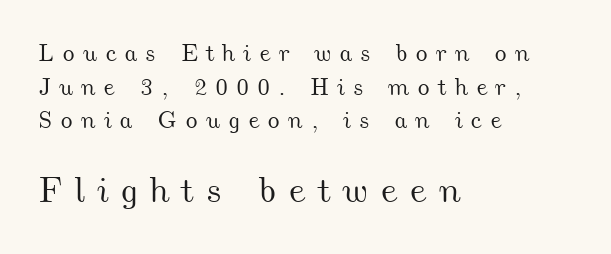
Compared with typical body copy, the letter spacing here is much looser. Top chunk: small. Bottom chunk: large. Line starts are locked; line ends wander. Leading: standard. The letters advance in unequal steps, a hallmark of proportional type.
